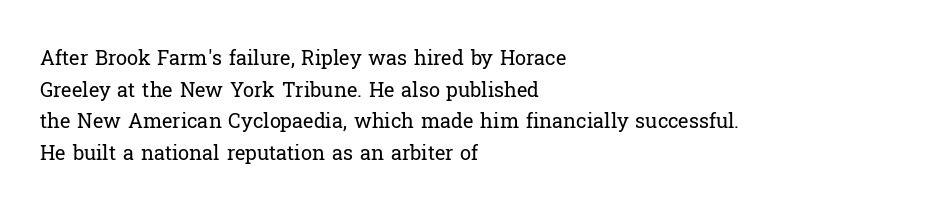
Q: Is the text bold? A: No.
Q: Is the text italic (slanted)? A: No, it is upright.
Q: Is the text underlined? A: No.
Q: How is the paragraph aligned? A: Left-aligned.
Q: Is the spacing between letters normal or unusually wide? A: Normal.
Q: Is the spacing between lines tight, normal or loose? A: Normal.
